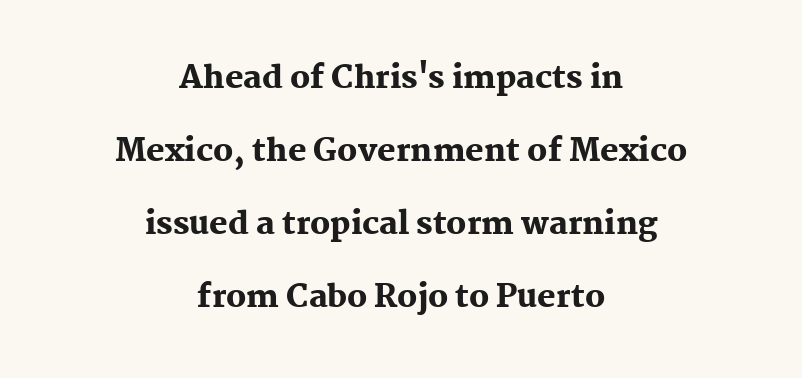
Q: Is the text bold? A: Yes.
Q: Is the text italic (slanted)? A: No, it is upright.
Q: Is the typeface a serif or a sans-serif typeface? A: Serif.
Q: Is the text underlined? A: No.
Q: How is the paragraph aligned? A: Centered.
Q: Is the spacing between letters normal or unusually wide? A: Normal.
Q: Is the spacing between lines tight, normal or loose? A: Loose.
Q: Width (condensed, normal, or wide)? A: Normal.
Q: Stroke contrast? A: Medium.
Q: x-height? A: Medium.
Q: Monospaced? A: No.
